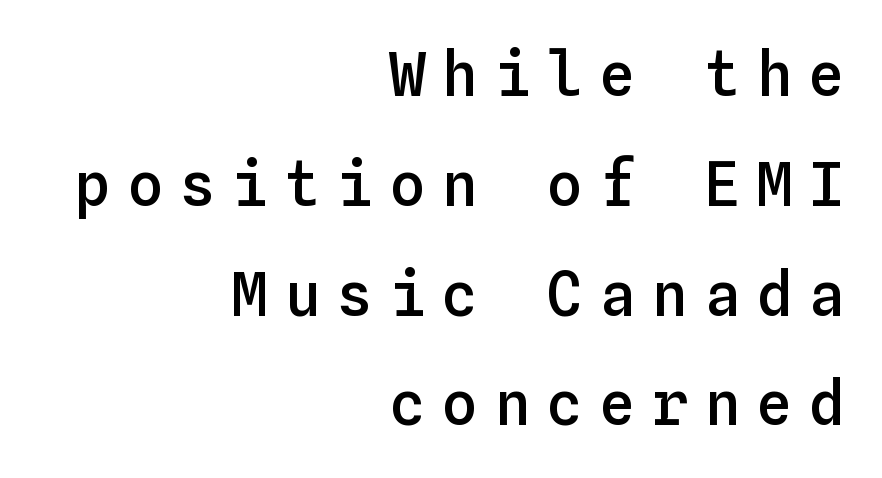
Q: Is the text bold? A: Semi-bold.
Q: Is the text italic (slanted)? A: No, it is upright.
Q: Is the text underlined? A: No.
Q: How is the paragraph aligned? A: Right-aligned.
Q: Is the spacing between letters normal or unusually wide? A: Unusually wide.
Q: Width (condensed, normal, or wide)? A: Normal.
Q: Stroke contrast? A: Low.
Q: x-height? A: Medium.
Q: Monospaced? A: Yes.
